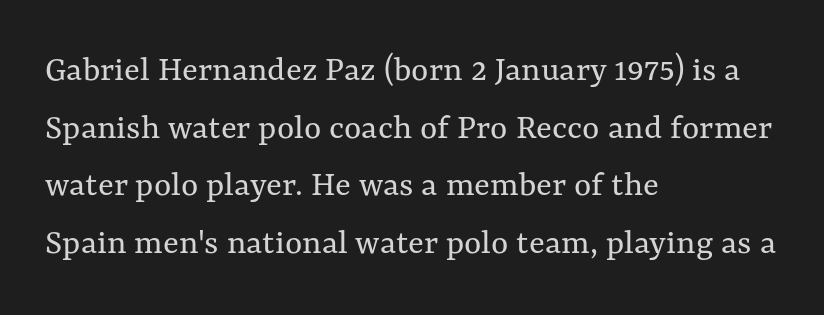
Observe the ordinary spacing: letters are neighbours, not strangers. Any mark beneath the type? The region is blank. Is there any slant? The stems are plumb. Think of a printed novel: that variable character pitch is what you see here.
